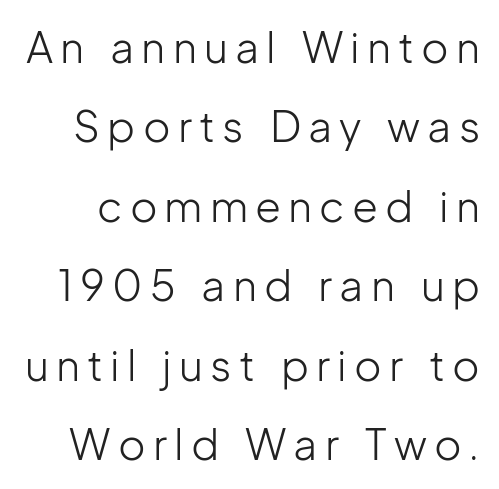
The image shows 42 px light sans-serif type, upright; set line spacing 1.89x, not underlined; low stroke contrast and a medium x-height.
